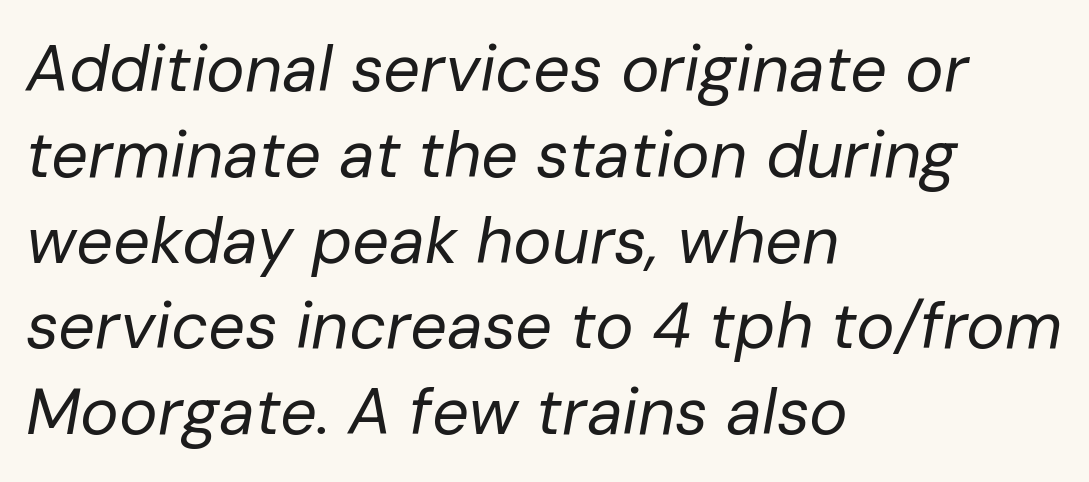
Q: Is the text bold? A: No.
Q: Is the text italic (slanted)? A: Yes, it leans right by about 10 degrees.
Q: Is the text underlined? A: No.
Q: How is the paragraph aligned? A: Left-aligned.
Q: Is the spacing between letters normal or unusually wide? A: Normal.
Q: Is the spacing between lines tight, normal or loose? A: Normal.
Q: Width (condensed, normal, or wide)? A: Normal.
Q: Stroke contrast? A: Low.
Q: x-height? A: Medium.
Q: Monospaced? A: No.
